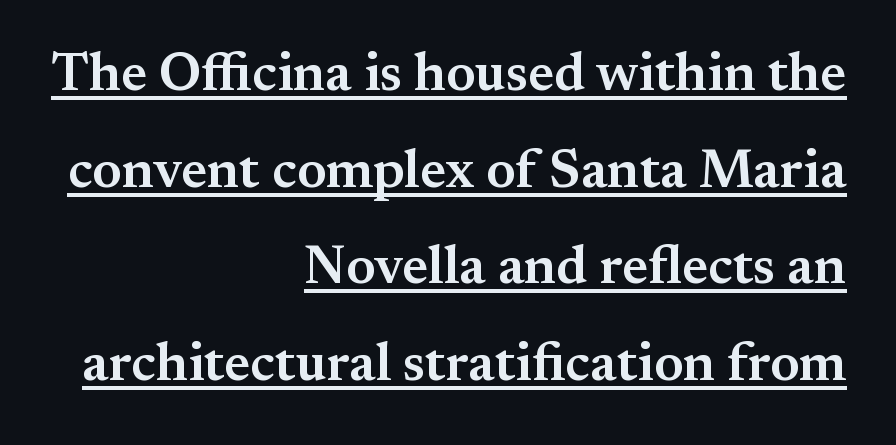
Compared with undecorated copy, this sample adds a rule below the words. Right-aligned paragraph, ragged on the left. The rendering uses natural spacing where letterforms have individual widths. The letters sit at their default tracking, neither squeezed nor spread. Are there feet on the stems? There are — it's a serif.
